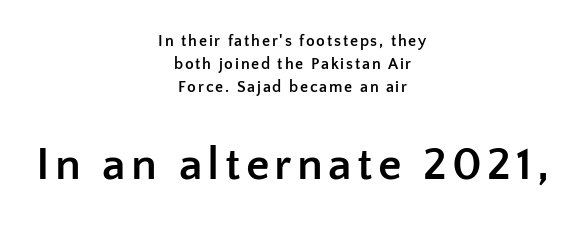
The image shows 47 px semibold sans-serif type, upright; set centered, normal line spacing (1.45x), not underlined; the second (bottom) block is 2.94x larger; low stroke contrast and a medium x-height.
